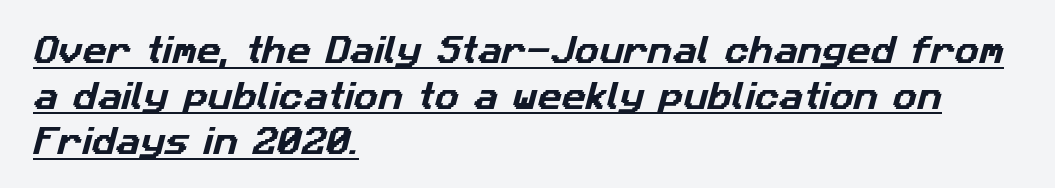
{"serif": "no", "width": "normal", "stroke_contrast": "low", "x_height": "medium", "monospaced": "no", "underline": "yes", "align": "left", "line_spacing": "normal", "line_spacing_ratio": 1.52, "letter_spacing": "normal", "letter_spacing_em": 0.0, "glyph_px": 30}
